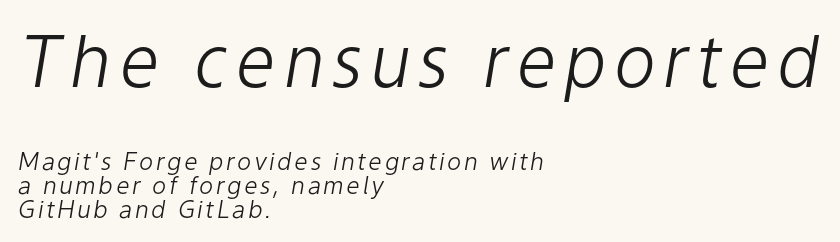
{"italic": "yes", "lean": "right", "slant_degrees": 9, "bold": "no", "weight": "light", "width": "normal", "stroke_contrast": "low", "x_height": "medium", "monospaced": "no", "underline": "no", "align": "left", "line_spacing": "tight", "line_spacing_ratio": 1.0, "larger_block": "first", "size_ratio": 2.96, "glyph_px": 71}
